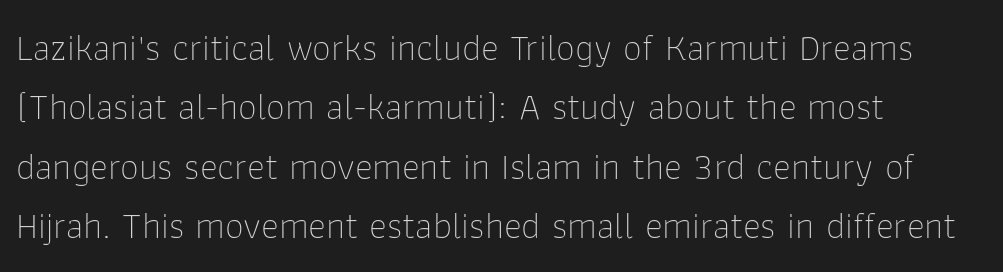
Where is the straight margin? On the left. No feet cap the strokes, marking this as sans-serif type. The face used here is rendered with its standard letterfit. Characters remain perfectly vertical along every line. Reading down the column, the eye jumps a familiar distance to each next line.
